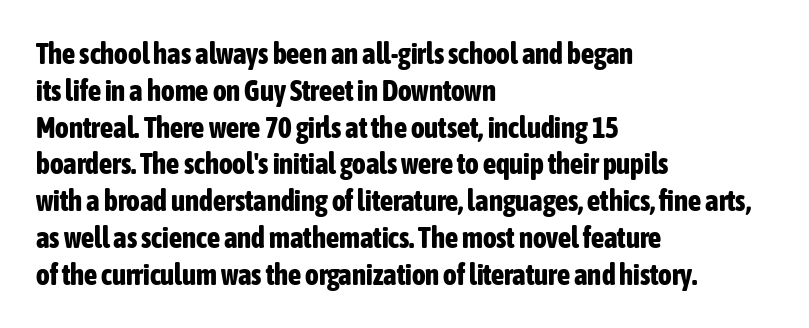
{"serif": "no", "italic": "no", "bold": "yes", "weight": "bold", "width": "condensed", "stroke_contrast": "low", "x_height": "medium", "monospaced": "no", "underline": "no", "align": "left", "line_spacing": "normal", "line_spacing_ratio": 1.27, "letter_spacing": "normal", "letter_spacing_em": 0.0, "glyph_px": 29}
